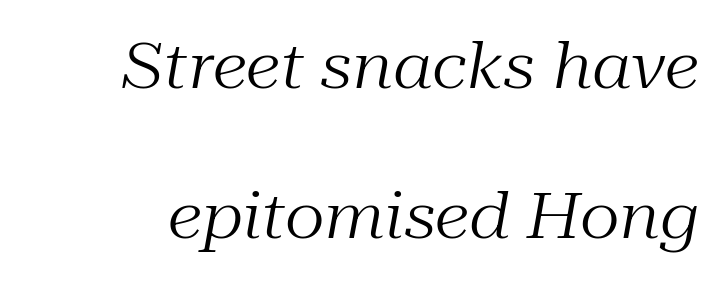
{"serif": "yes", "italic": "yes", "lean": "right", "slant_degrees": 10, "bold": "no", "weight": "regular", "width": "normal", "stroke_contrast": "medium", "x_height": "medium", "monospaced": "no", "underline": "no", "line_spacing": "loose", "line_spacing_ratio": 2.38, "letter_spacing": "normal", "letter_spacing_em": 0.0, "glyph_px": 63}
